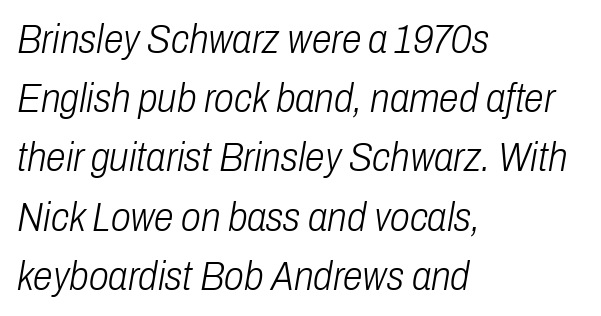
{"italic": "yes", "lean": "right", "slant_degrees": 10, "bold": "no", "weight": "light", "width": "condensed", "stroke_contrast": "low", "x_height": "medium", "monospaced": "no", "underline": "no", "align": "left", "line_spacing": "normal", "line_spacing_ratio": 1.48, "letter_spacing": "normal", "letter_spacing_em": 0.0, "glyph_px": 40}
